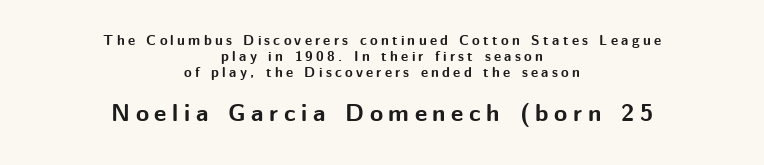
Q: Is the text bold? A: Yes.
Q: Is the text italic (slanted)? A: No, it is upright.
Q: Is the text underlined? A: No.
Q: How is the paragraph aligned? A: Centered.
Q: Is the spacing between letters normal or unusually wide? A: Unusually wide.
Q: Is the spacing between lines tight, normal or loose? A: Tight.
Q: Which block of text is set in a larger size, the first (top) or the second (bottom)? A: The second (bottom) one.
